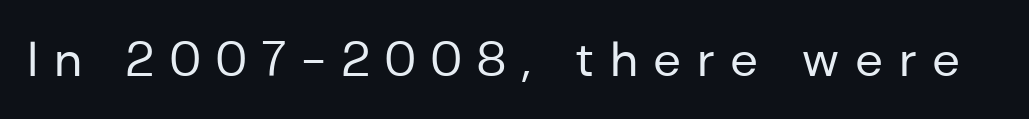
Q: Is the text bold? A: No.
Q: Is the text italic (slanted)? A: No, it is upright.
Q: Is the typeface a serif or a sans-serif typeface? A: Sans-serif.
Q: Is the text underlined? A: No.
Q: Is the spacing between letters normal or unusually wide? A: Unusually wide.
Q: Width (condensed, normal, or wide)? A: Normal.
Q: Stroke contrast? A: Low.
Q: x-height? A: Medium.
Q: Monospaced? A: No.
